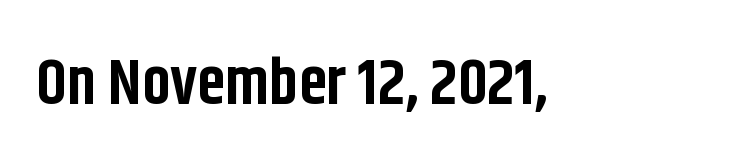
Q: Is the text bold? A: Yes.
Q: Is the text italic (slanted)? A: No, it is upright.
Q: Is the typeface a serif or a sans-serif typeface? A: Sans-serif.
Q: Is the text underlined? A: No.
Q: Is the spacing between letters normal or unusually wide? A: Normal.
Q: Width (condensed, normal, or wide)? A: Condensed.
Q: Stroke contrast? A: Low.
Q: x-height? A: Large.
Q: Monospaced? A: No.
